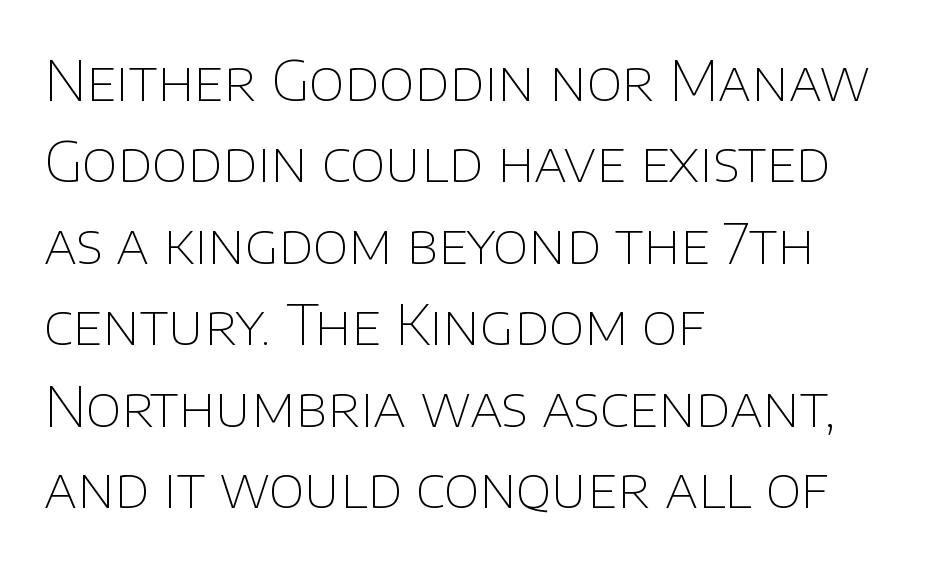
{"serif": "no", "italic": "no", "bold": "no", "weight": "thin", "width": "normal", "stroke_contrast": "low", "x_height": "large", "monospaced": "no", "underline": "no", "align": "left", "line_spacing": "normal", "line_spacing_ratio": 1.48, "letter_spacing": "normal", "letter_spacing_em": 0.0, "glyph_px": 55}
